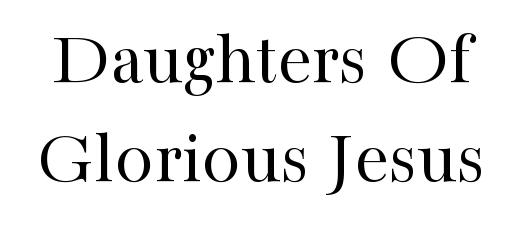
The image shows 78 px regular-weight serif type, upright; set normal line spacing (1.27x), normal letter spacing, not underlined; high stroke contrast and a medium x-height.
